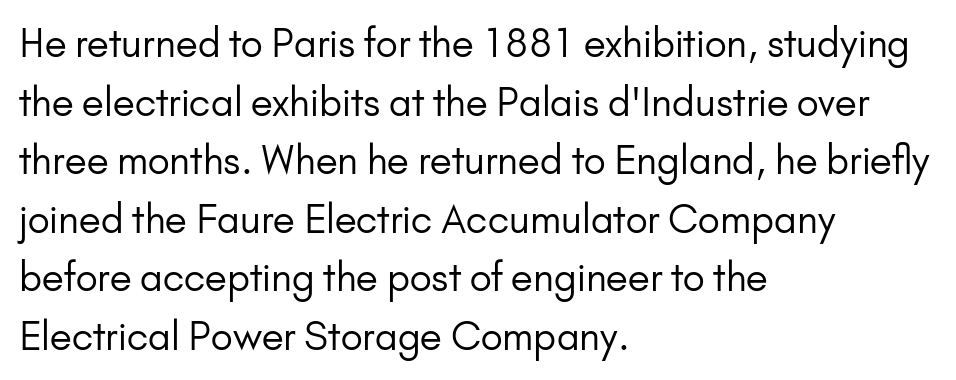
Q: Is the text bold? A: No.
Q: Is the text italic (slanted)? A: No, it is upright.
Q: Is the typeface a serif or a sans-serif typeface? A: Sans-serif.
Q: Is the text underlined? A: No.
Q: How is the paragraph aligned? A: Left-aligned.
Q: Is the spacing between letters normal or unusually wide? A: Normal.
Q: Is the spacing between lines tight, normal or loose? A: Normal.
Q: Width (condensed, normal, or wide)? A: Normal.
Q: Stroke contrast? A: Low.
Q: x-height? A: Small.
Q: Monospaced? A: No.
